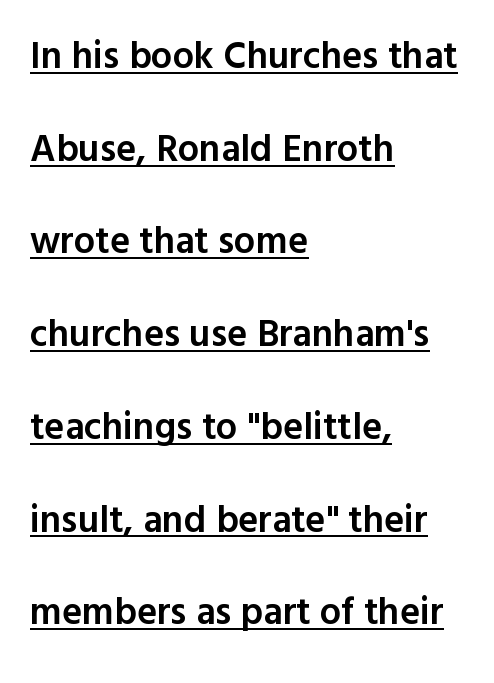
The image shows 38 px semibold sans-serif type, upright; set left-aligned, loose line spacing (2.44x), normal letter spacing, underlined; a medium x-height.
